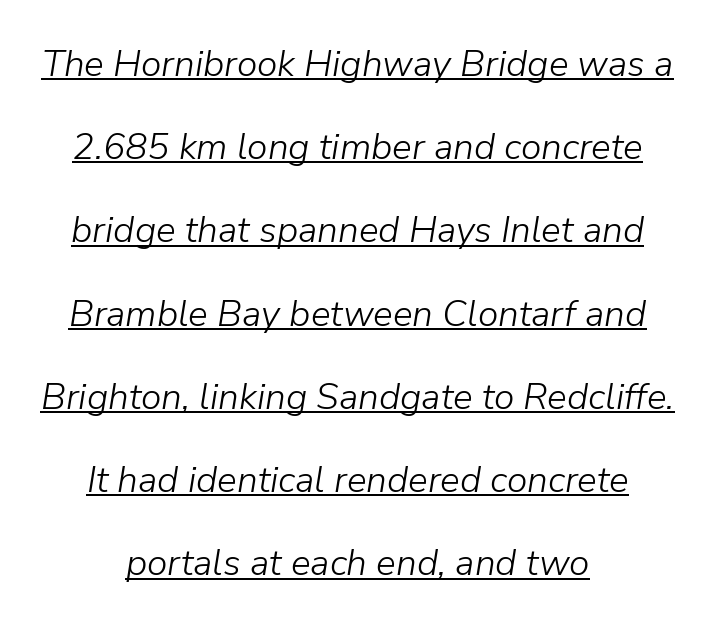
Q: Is the text bold? A: No.
Q: Is the text italic (slanted)? A: Yes, it leans right by about 9 degrees.
Q: Is the text underlined? A: Yes.
Q: How is the paragraph aligned? A: Centered.
Q: Is the spacing between letters normal or unusually wide? A: Normal.
Q: Is the spacing between lines tight, normal or loose? A: Loose.
Q: Width (condensed, normal, or wide)? A: Normal.
Q: Stroke contrast? A: Low.
Q: x-height? A: Medium.
Q: Monospaced? A: No.
